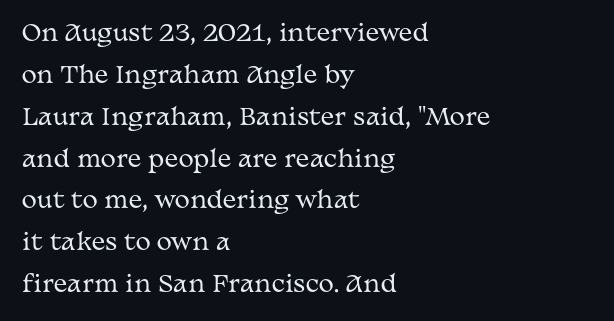
Q: Is the text bold? A: No.
Q: Is the text italic (slanted)? A: No, it is upright.
Q: Is the text underlined? A: No.
Q: How is the paragraph aligned? A: Left-aligned.
Q: Is the spacing between letters normal or unusually wide? A: Normal.
